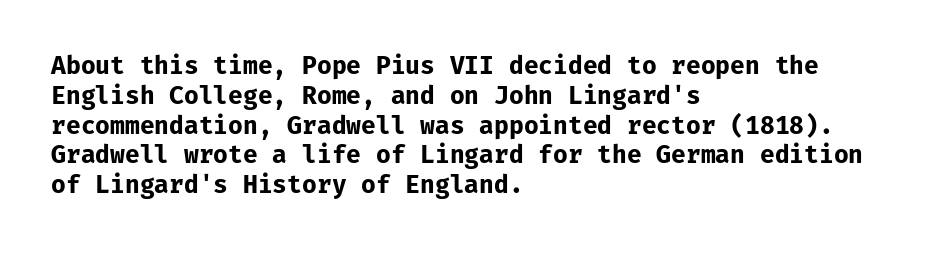
Q: Is the text bold? A: Yes.
Q: Is the text italic (slanted)? A: No, it is upright.
Q: Is the text underlined? A: No.
Q: How is the paragraph aligned? A: Left-aligned.
Q: Is the spacing between letters normal or unusually wide? A: Normal.
